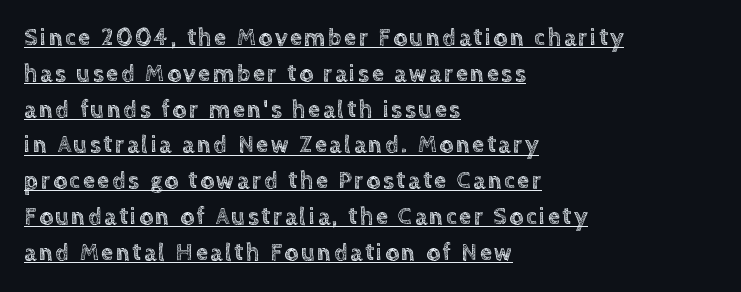
Q: Is the text italic (slanted)? A: No, it is upright.
Q: Is the text underlined? A: Yes.
Q: How is the paragraph aligned? A: Left-aligned.
Q: Is the spacing between lines tight, normal or loose? A: Normal.
